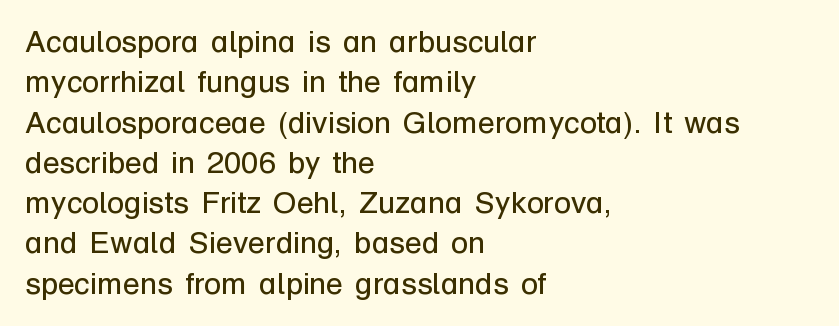
The image shows 31 px regular-weight sans-serif type, upright; set left-aligned, normal line spacing (1.3x), normal letter spacing, not underlined; low stroke contrast and a medium x-height.
